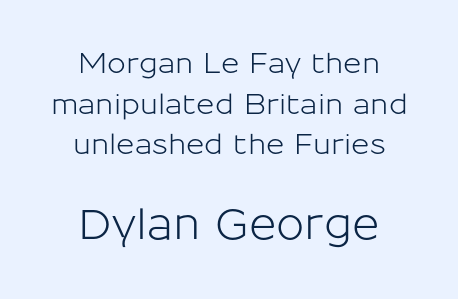
A centered setting, common on invitations and titles, is used for this passage. The letters sit at their default tracking, neither squeezed nor spread. Visually, the bottom section dominates because its glyphs are scaled up. Quick note: underline off. Typographically, this falls in the sans-serif category.
